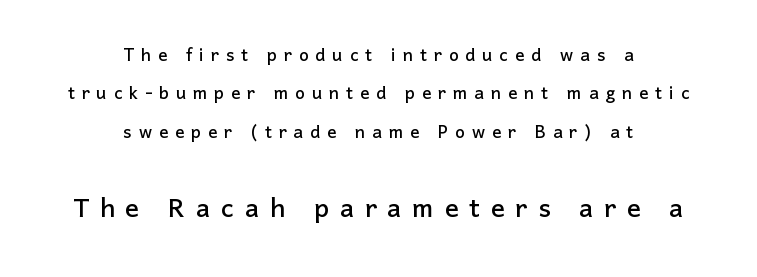
The face used here appears at its bigger size in the lower chunk. There is plenty of visible air inserted between adjacent glyphs. The rows are spaced the way most documents space them. The face used here is proportionally spaced, like ordinary book or web type.
